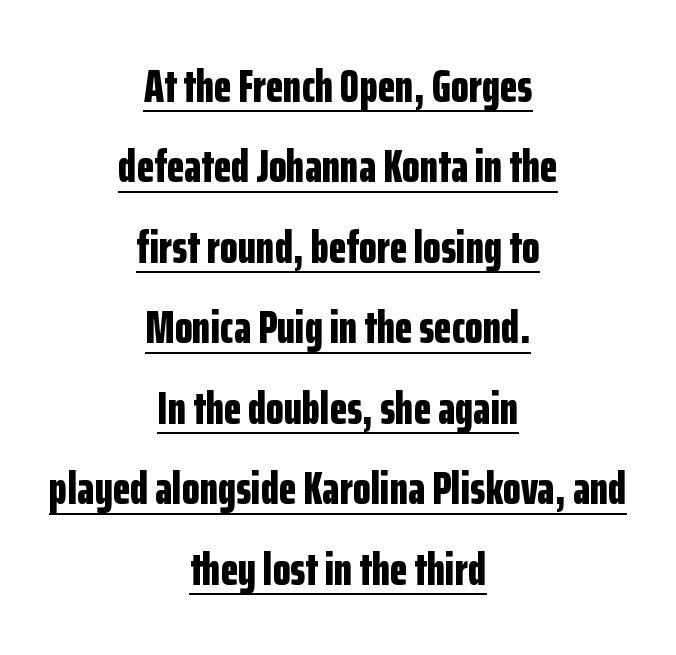
{"serif": "no", "italic": "no", "bold": "yes", "weight": "bold", "width": "condensed", "stroke_contrast": "low", "x_height": "medium", "monospaced": "no", "underline": "yes", "align": "center", "line_spacing_ratio": 1.75, "letter_spacing": "normal", "letter_spacing_em": 0.0, "glyph_px": 46}
